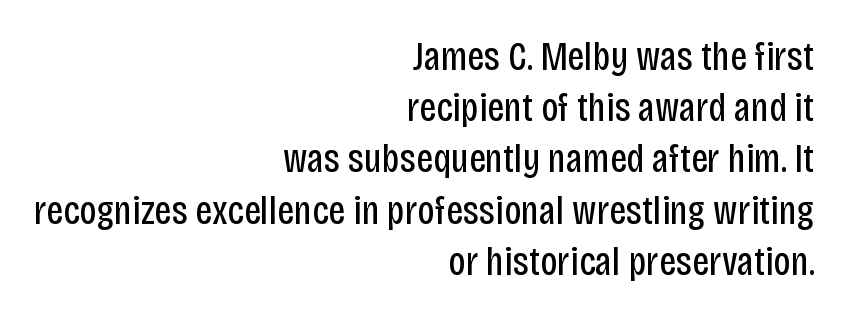
{"serif": "no", "italic": "no", "bold": "no", "weight": "regular", "width": "condensed", "stroke_contrast": "low", "x_height": "large", "monospaced": "no", "underline": "no", "align": "right", "line_spacing": "normal", "line_spacing_ratio": 1.25, "letter_spacing": "normal", "letter_spacing_em": 0.0, "glyph_px": 41}
